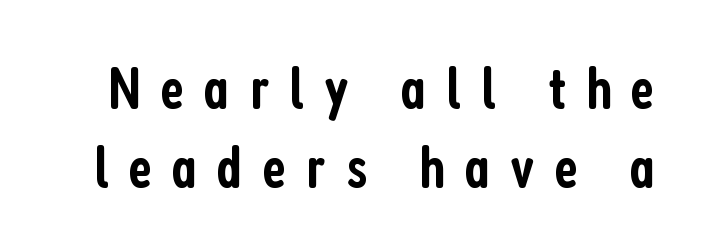
Q: Is the text bold? A: Semi-bold.
Q: Is the text italic (slanted)? A: No, it is upright.
Q: Is the typeface a serif or a sans-serif typeface? A: Sans-serif.
Q: Is the text underlined? A: No.
Q: Is the spacing between letters normal or unusually wide? A: Unusually wide.
Q: Is the spacing between lines tight, normal or loose? A: Normal.
Q: Width (condensed, normal, or wide)? A: Condensed.
Q: Stroke contrast? A: Low.
Q: x-height? A: Medium.
Q: Monospaced? A: No.
